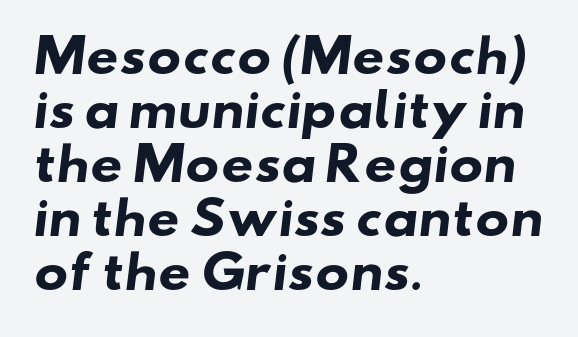
The image shows 45 px heavy, wide sans-serif type; set left-aligned, line spacing 1.2x, normal letter spacing, not underlined; low stroke contrast and a small x-height.
